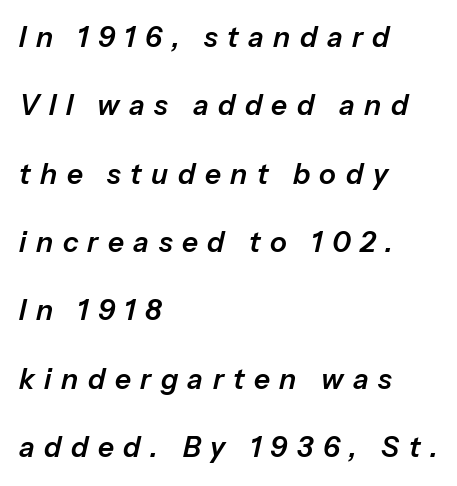
The image shows 28 px text type, italic (leaning right); set left-aligned, loose line spacing (2.44x), unusually wide letter spacing (+0.34 em), not underlined; low stroke contrast and a medium x-height.
